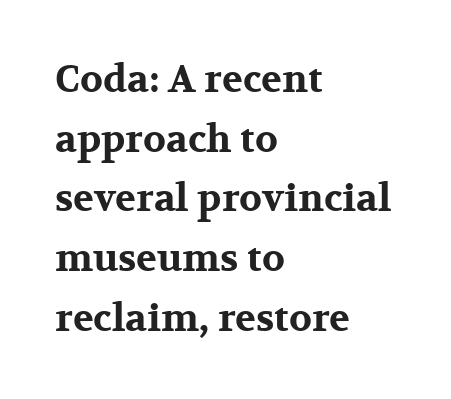
{"serif": "yes", "italic": "no", "bold": "yes", "weight": "bold", "width": "wide", "stroke_contrast": "medium", "x_height": "medium", "monospaced": "no", "underline": "no", "align": "left", "line_spacing": "normal", "line_spacing_ratio": 1.57, "letter_spacing": "normal", "letter_spacing_em": 0.0, "glyph_px": 38}
